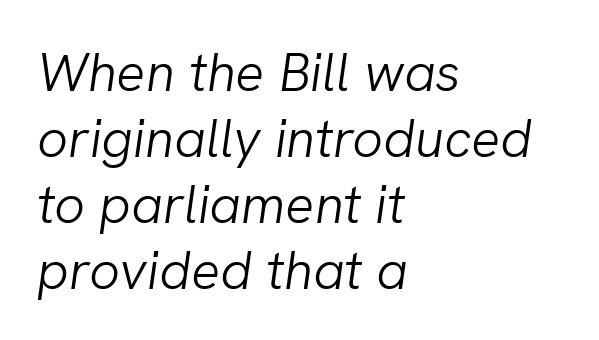
The strokes carry an ordinary text weight at most. Check the space under the baseline: it is left empty. The passage shown leans; its letterforms are oblique. Does extra space separate the letters? No, they use regular spacing.
